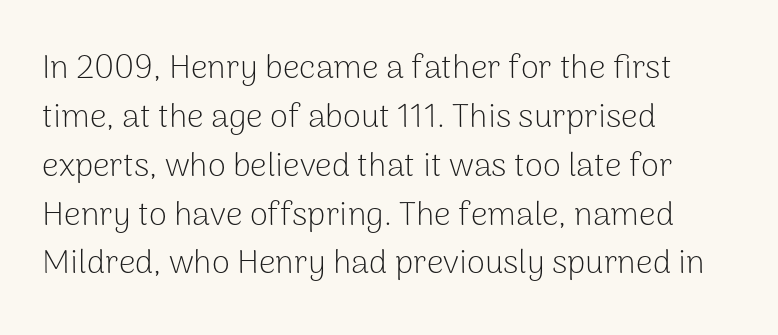
Q: Is the text bold? A: No.
Q: Is the text italic (slanted)? A: No, it is upright.
Q: Is the typeface a serif or a sans-serif typeface? A: Sans-serif.
Q: Is the text underlined? A: No.
Q: How is the paragraph aligned? A: Left-aligned.
Q: Is the spacing between letters normal or unusually wide? A: Normal.
Q: Is the spacing between lines tight, normal or loose? A: Normal.
Q: Width (condensed, normal, or wide)? A: Normal.
Q: Stroke contrast? A: Low.
Q: x-height? A: Medium.
Q: Monospaced? A: No.
